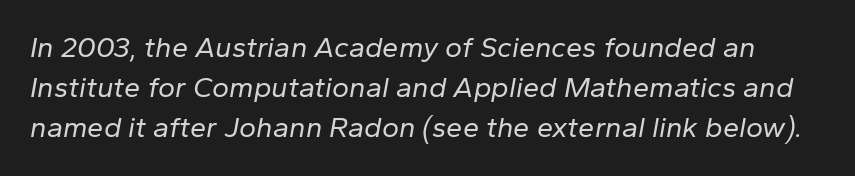
{"italic": "yes", "lean": "right", "slant_degrees": 10, "bold": "no", "weight": "regular", "width": "normal", "stroke_contrast": "low", "x_height": "medium", "monospaced": "no", "underline": "no", "line_spacing": "normal", "line_spacing_ratio": 1.38, "letter_spacing": "normal", "letter_spacing_em": 0.0, "glyph_px": 29}
